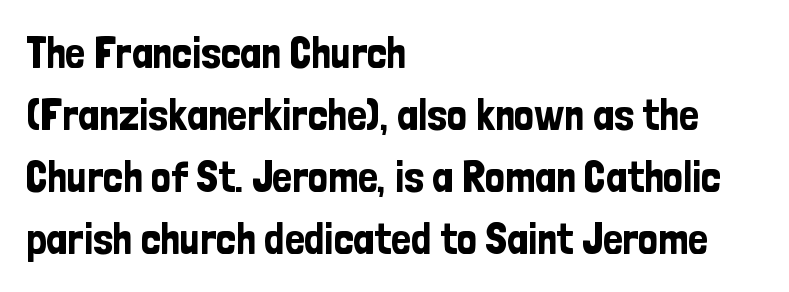
{"serif": "no", "italic": "no", "width": "condensed", "stroke_contrast": "low", "x_height": "medium", "monospaced": "no", "underline": "no", "align": "left", "line_spacing": "normal", "line_spacing_ratio": 1.41, "letter_spacing": "normal", "letter_spacing_em": 0.0, "glyph_px": 44}
